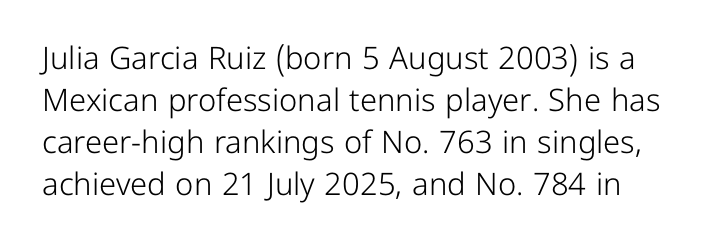
{"serif": "no", "italic": "no", "bold": "no", "weight": "light", "width": "normal", "stroke_contrast": "low", "x_height": "medium", "monospaced": "no", "underline": "no", "line_spacing": "normal", "line_spacing_ratio": 1.36, "letter_spacing": "normal", "letter_spacing_em": 0.0, "glyph_px": 31}
